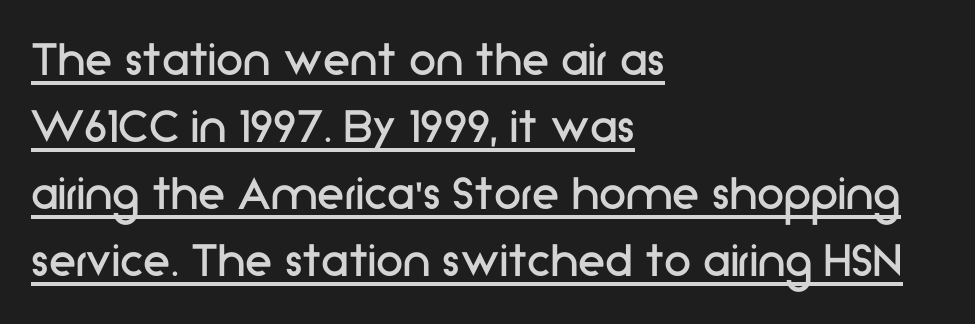
Q: Is the text bold? A: No.
Q: Is the text italic (slanted)? A: No, it is upright.
Q: Is the typeface a serif or a sans-serif typeface? A: Sans-serif.
Q: Is the text underlined? A: Yes.
Q: How is the paragraph aligned? A: Left-aligned.
Q: Is the spacing between letters normal or unusually wide? A: Normal.
Q: Width (condensed, normal, or wide)? A: Normal.
Q: Stroke contrast? A: Low.
Q: x-height? A: Medium.
Q: Monospaced? A: No.
